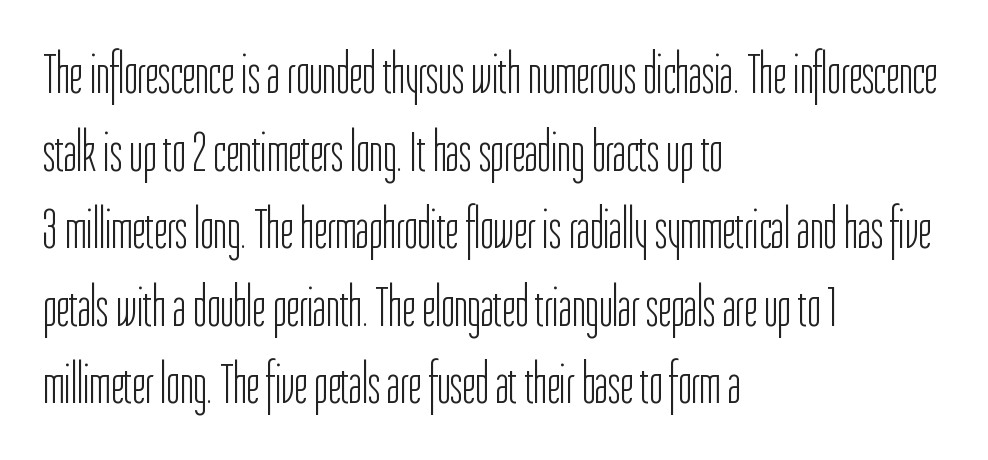
{"serif": "no", "italic": "no", "bold": "no", "weight": "light", "width": "condensed", "stroke_contrast": "low", "x_height": "medium", "monospaced": "no", "underline": "no", "align": "left", "line_spacing": "normal", "line_spacing_ratio": 1.36, "letter_spacing": "normal", "letter_spacing_em": 0.0, "glyph_px": 57}
